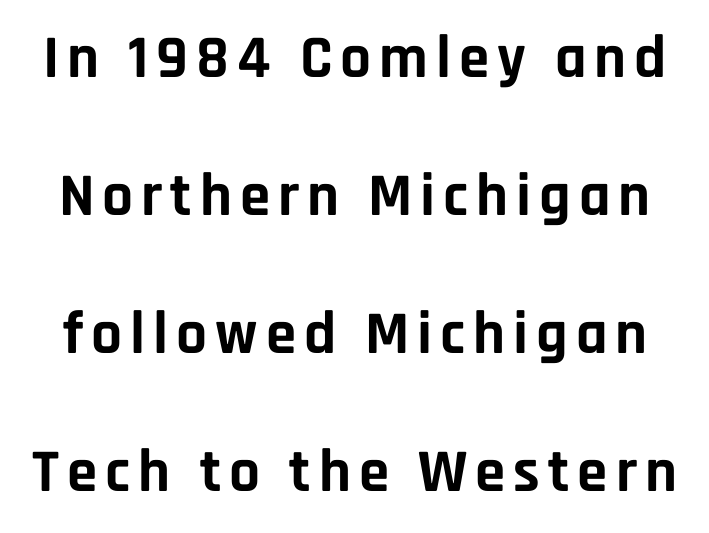
Q: Is the text bold? A: Yes.
Q: Is the text italic (slanted)? A: No, it is upright.
Q: Is the typeface a serif or a sans-serif typeface? A: Sans-serif.
Q: Is the text underlined? A: No.
Q: Is the spacing between lines tight, normal or loose? A: Loose.
Q: Width (condensed, normal, or wide)? A: Normal.
Q: Stroke contrast? A: Low.
Q: x-height? A: Large.
Q: Monospaced? A: No.
